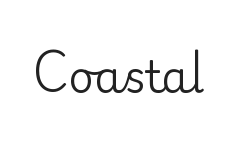
The image shows 44 px regular-weight serif type, upright; set normal letter spacing, not underlined; low stroke contrast and a small x-height.
